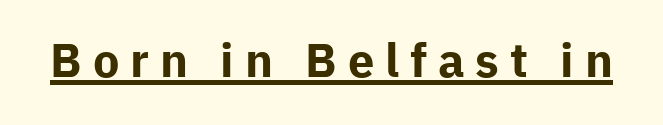
The image shows 47 px bold sans-serif type, upright; set unusually wide letter spacing (+0.23 em), underlined; low stroke contrast and a medium x-height.
